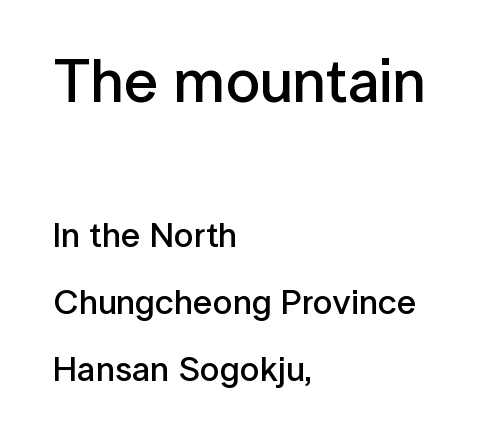
Q: Is the text bold? A: Semi-bold.
Q: Is the text italic (slanted)? A: No, it is upright.
Q: Is the typeface a serif or a sans-serif typeface? A: Sans-serif.
Q: Is the text underlined? A: No.
Q: How is the paragraph aligned? A: Left-aligned.
Q: Is the spacing between letters normal or unusually wide? A: Normal.
Q: Is the spacing between lines tight, normal or loose? A: Loose.
Q: Which block of text is set in a larger size, the first (top) or the second (bottom)? A: The first (top) one.
Q: Width (condensed, normal, or wide)? A: Normal.
Q: Stroke contrast? A: Low.
Q: x-height? A: Medium.
Q: Monospaced? A: No.
